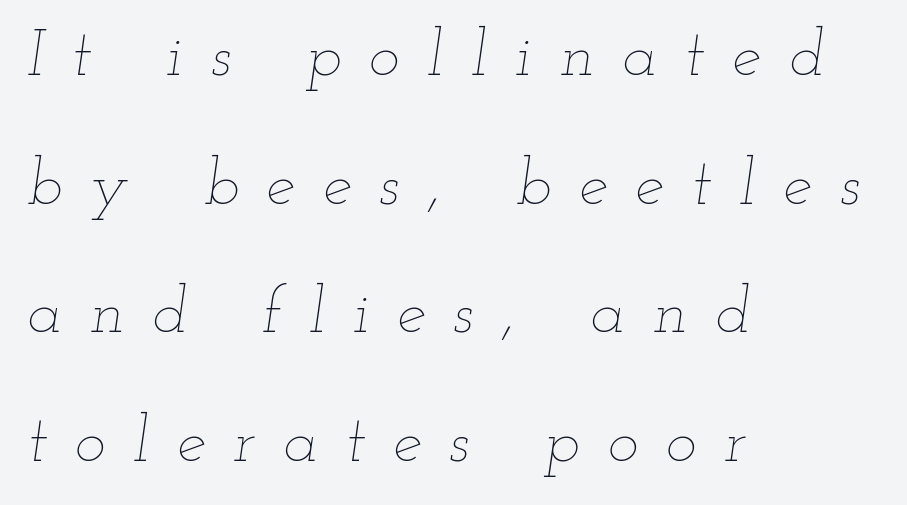
Q: Is the text bold? A: No.
Q: Is the text italic (slanted)? A: Yes, it leans right by about 12 degrees.
Q: Is the text underlined? A: No.
Q: How is the paragraph aligned? A: Left-aligned.
Q: Is the spacing between letters normal or unusually wide? A: Unusually wide.
Q: Is the spacing between lines tight, normal or loose? A: Loose.
Q: Width (condensed, normal, or wide)? A: Wide.
Q: Stroke contrast? A: Low.
Q: x-height? A: Small.
Q: Monospaced? A: No.
